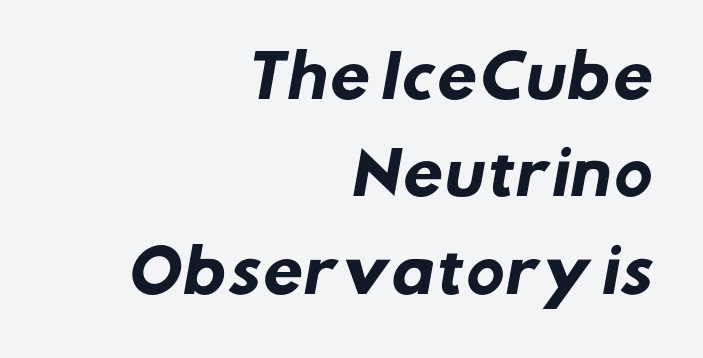
Q: Is the text bold? A: Yes.
Q: Is the typeface a serif or a sans-serif typeface? A: Sans-serif.
Q: Is the text underlined? A: No.
Q: How is the paragraph aligned? A: Right-aligned.
Q: Is the spacing between letters normal or unusually wide? A: Normal.
Q: Is the spacing between lines tight, normal or loose? A: Normal.
Q: Width (condensed, normal, or wide)? A: Normal.
Q: Stroke contrast? A: Low.
Q: x-height? A: Medium.
Q: Monospaced? A: No.
